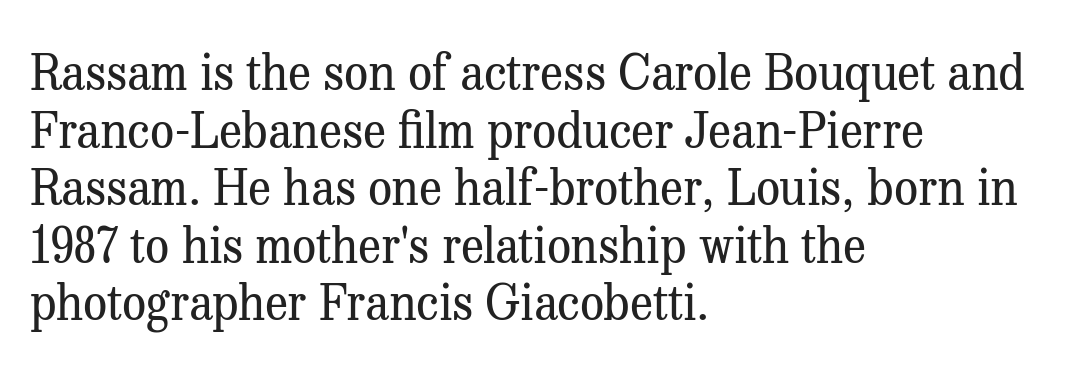
The image shows 48 px regular-weight serif type, upright; set left-aligned, line spacing 1.2x, normal letter spacing, not underlined; medium stroke contrast and a medium x-height.
